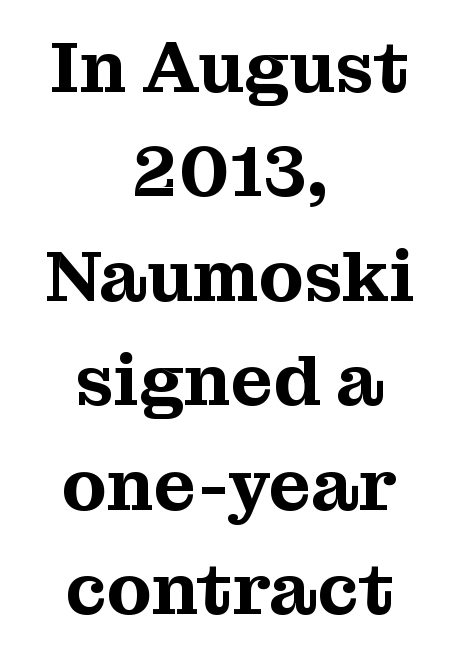
Does extra space separate the letters? No, they use regular spacing. Classification — serif. Character widths vary here, with narrow letters taking less room than wide ones. Visually the block forms a symmetrical silhouette, jagged on both flanks.
